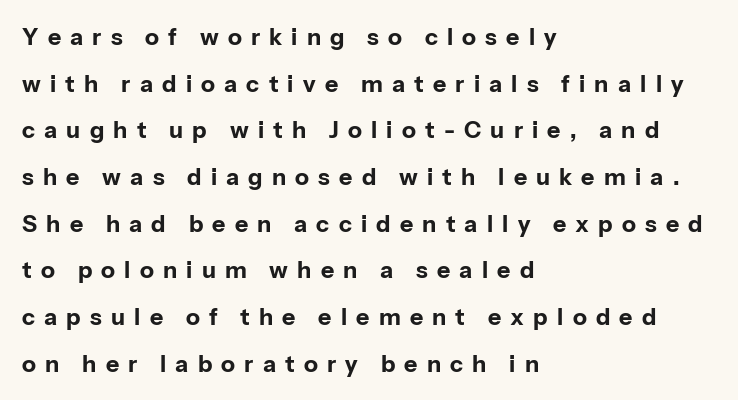
Q: Is the text bold? A: Yes.
Q: Is the text italic (slanted)? A: No, it is upright.
Q: Is the text underlined? A: No.
Q: How is the paragraph aligned? A: Left-aligned.
Q: Is the spacing between letters normal or unusually wide? A: Unusually wide.
Q: Is the spacing between lines tight, normal or loose? A: Loose.
